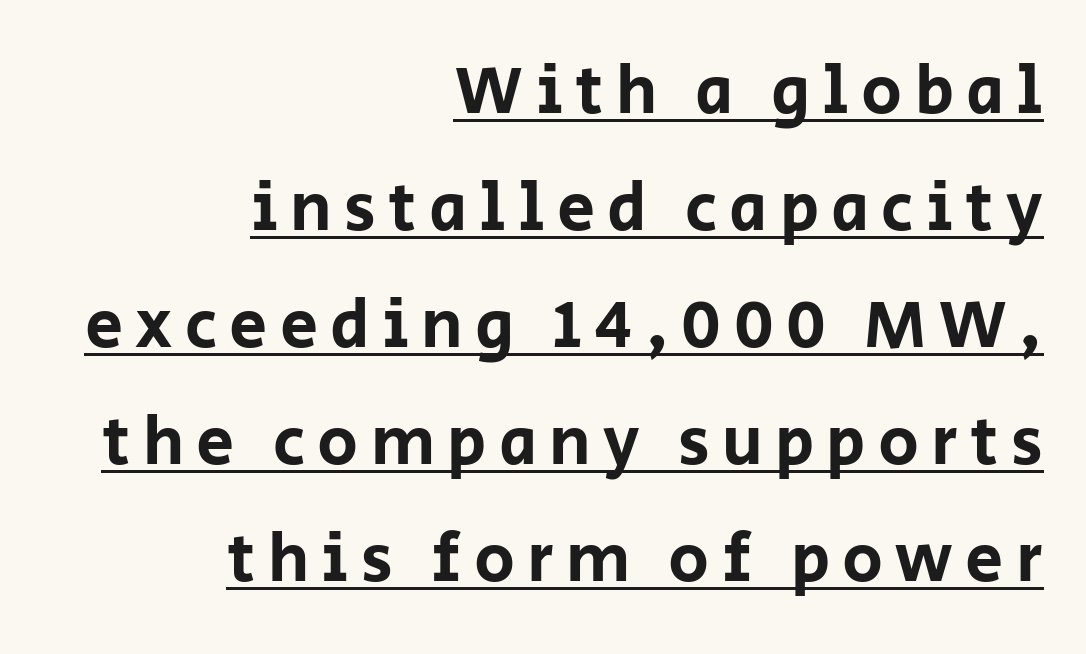
The image shows 68 px sans-serif type, upright; set right-aligned, line spacing 1.72x, underlined; low stroke contrast and a large x-height.
